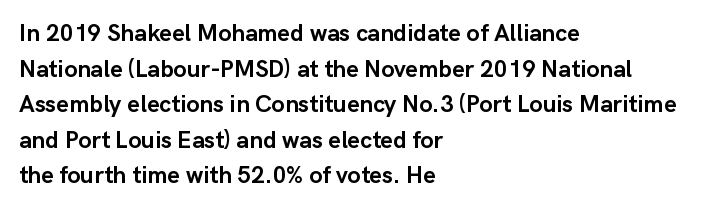
Its strokes are broad and dark, the hallmark of bold type. Short and long lines alike share a common starting point at left. Reading down the column, the eye jumps a familiar distance to each next line. Bare-footed words on every line.
